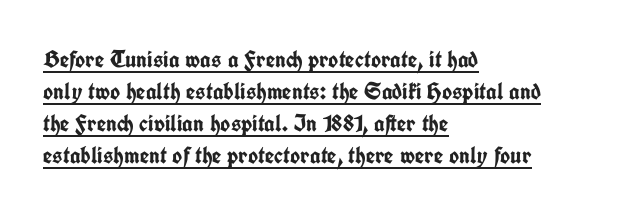
This rendering leaves character spacing at its baseline value. Notice how the passage keeps a crisp vertical edge on the left only. Each line of the rendering has a horizontal stroke beneath the glyphs. Baseline-to-baseline distance is the conventional proportion of letter height.
